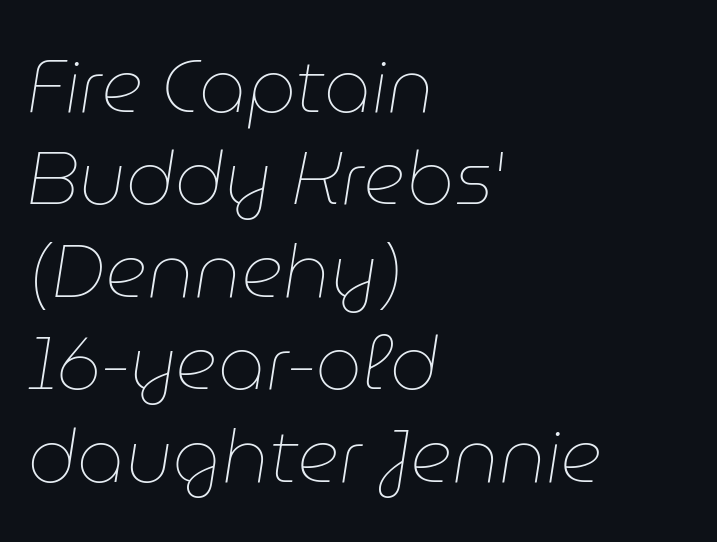
Type without underlining. Spacing verdict: proportional, widths tailored to each character. The setting favours the left margin, as ordinary paragraphs usually do. Compared with typical paragraphs, the rows here are spaced about the same. No heavy texture on the line: the type isn't bold.
